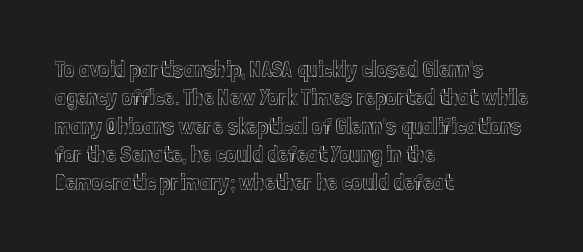
One-word summary of the alignment: left. These lines keep a tight, regular rhythm from letter to letter. Letters rest on an invisible, unmarked baseline. In terms of posture, this sample is upright.
